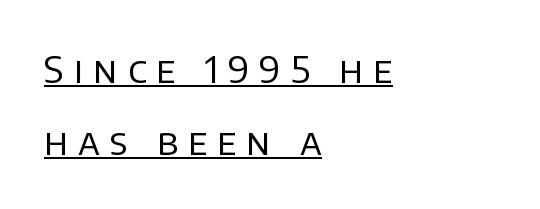
The image shows 37 px regular-weight sans-serif type, upright; set left-aligned, loose line spacing (1.95x), unusually wide letter spacing (+0.27 em), underlined; low stroke contrast and a large x-height.
